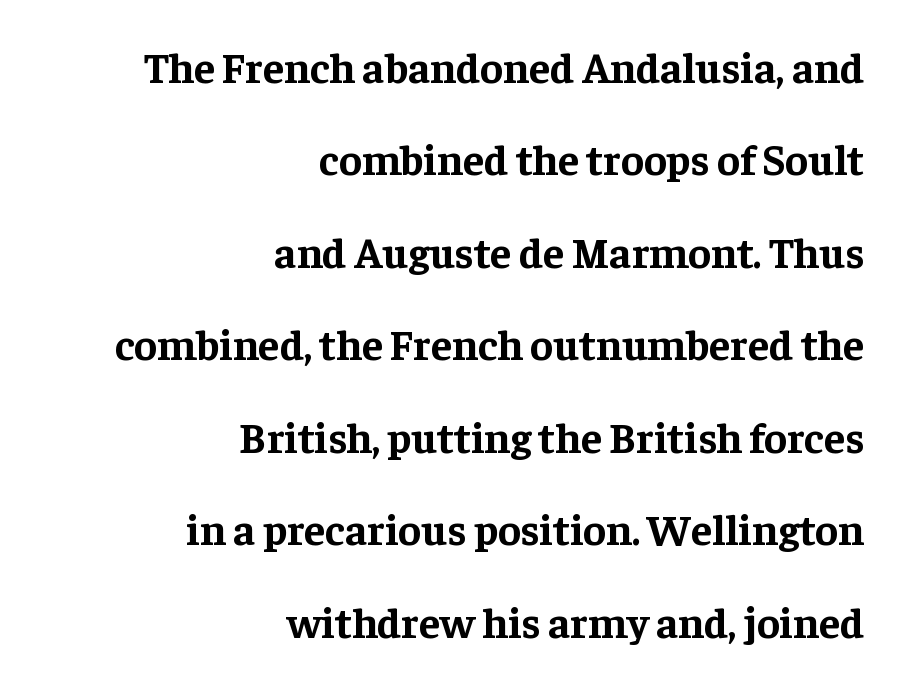
{"serif": "yes", "italic": "no", "bold": "yes", "weight": "bold", "width": "normal", "stroke_contrast": "low", "x_height": "medium", "monospaced": "no", "underline": "no", "align": "right", "line_spacing": "loose", "line_spacing_ratio": 2.15, "letter_spacing": "normal", "letter_spacing_em": 0.0, "glyph_px": 43}
